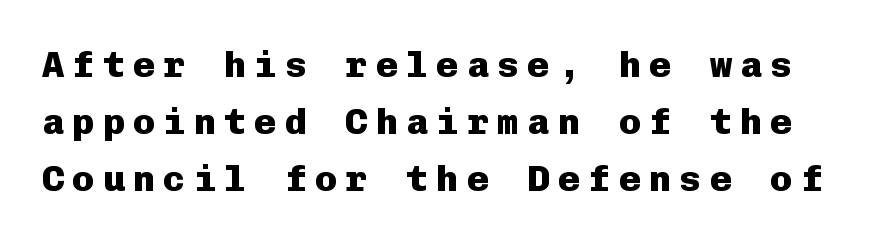
Q: Is the text bold? A: Yes.
Q: Is the text italic (slanted)? A: No, it is upright.
Q: Is the typeface a serif or a sans-serif typeface? A: Sans-serif.
Q: Is the text underlined? A: No.
Q: Is the spacing between letters normal or unusually wide? A: Unusually wide.
Q: Is the spacing between lines tight, normal or loose? A: Normal.
Q: Width (condensed, normal, or wide)? A: Normal.
Q: Stroke contrast? A: Low.
Q: x-height? A: Medium.
Q: Monospaced? A: Yes.
